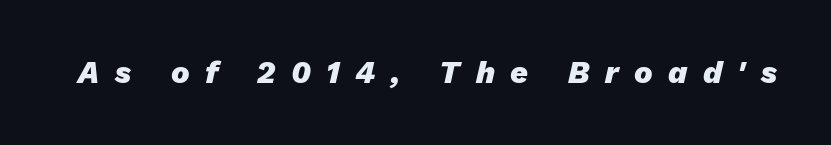
The lettering tilts uniformly, giving the passage an italic look. This rendering features lettering with no underline. Observe the wide spacing: letters keep a clear distance from each other. The face used here is proportionally spaced, like ordinary book or web type.
